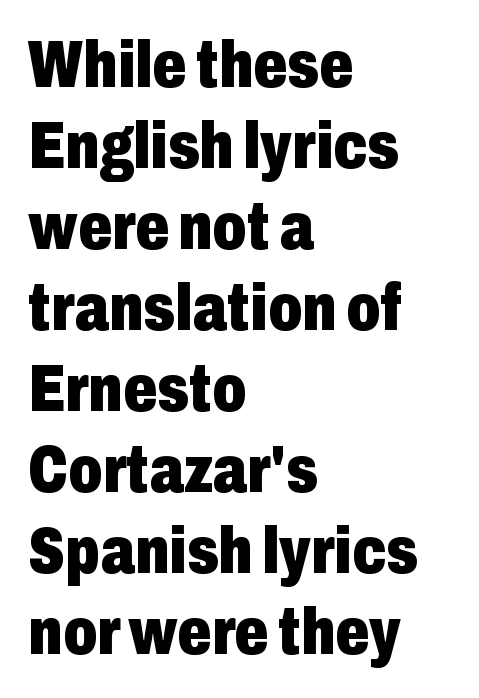
{"serif": "no", "italic": "no", "bold": "yes", "weight": "heavy", "width": "condensed", "stroke_contrast": "low", "x_height": "medium", "monospaced": "no", "underline": "no", "align": "left", "line_spacing_ratio": 1.21, "letter_spacing": "normal", "letter_spacing_em": 0.0, "glyph_px": 67}
